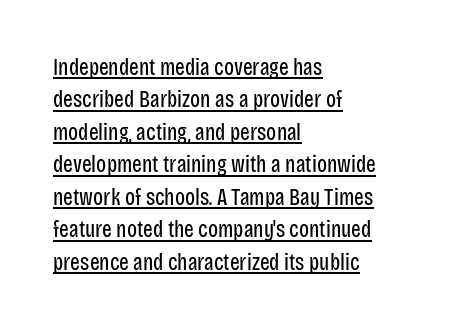
The image shows 23 px text type, upright; set left-aligned, normal line spacing (1.41x), normal letter spacing, underlined.
